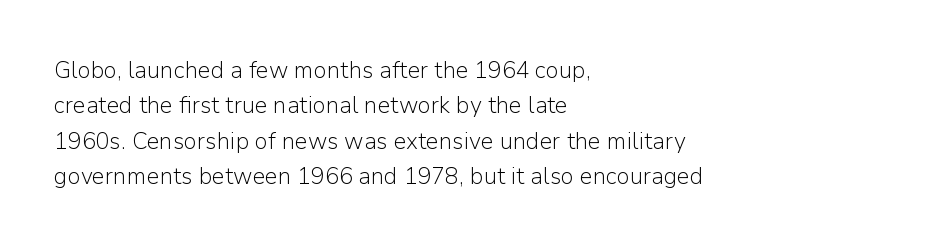
Q: Is the text bold? A: No.
Q: Is the text italic (slanted)? A: No, it is upright.
Q: Is the text underlined? A: No.
Q: How is the paragraph aligned? A: Left-aligned.
Q: Is the spacing between letters normal or unusually wide? A: Normal.
Q: Is the spacing between lines tight, normal or loose? A: Normal.
